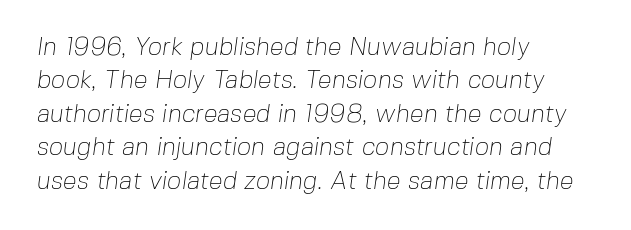
The image shows 25 px text type; set left-aligned, normal line spacing (1.34x), normal letter spacing, not underlined.
